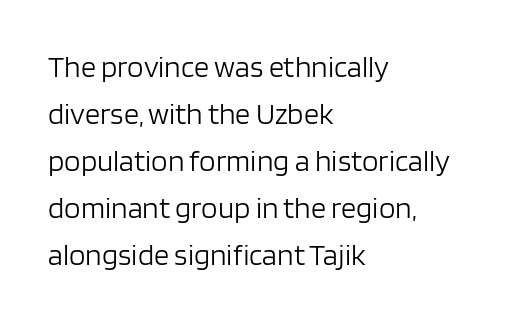
The image shows 30 px light sans-serif type, upright; set left-aligned, normal line spacing (1.57x), normal letter spacing, not underlined; low stroke contrast and a large x-height.
